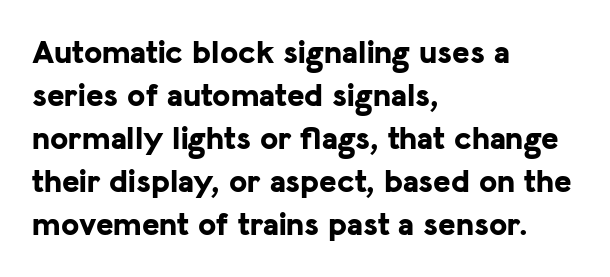
Layout note: lines flush left. Strokes here are thick enough to call this a true bold. The font family rendered here belongs to the sans-serif group. The area under the type is left untouched.
